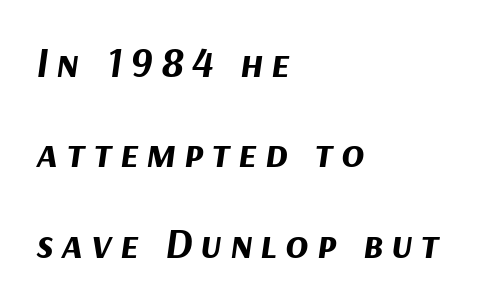
The image shows 42 px bold type, italic (leaning right); set left-aligned, loose line spacing (2.15x), not underlined; medium stroke contrast and a medium x-height.
